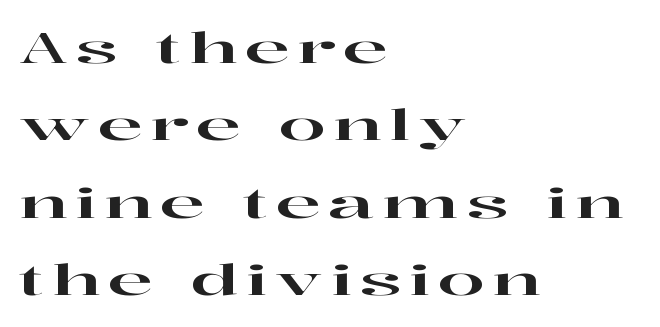
Q: Is the text italic (slanted)? A: No, it is upright.
Q: Is the typeface a serif or a sans-serif typeface? A: Serif.
Q: Is the text underlined? A: No.
Q: How is the paragraph aligned? A: Left-aligned.
Q: Width (condensed, normal, or wide)? A: Wide.
Q: Stroke contrast? A: High.
Q: x-height? A: Medium.
Q: Monospaced? A: No.
